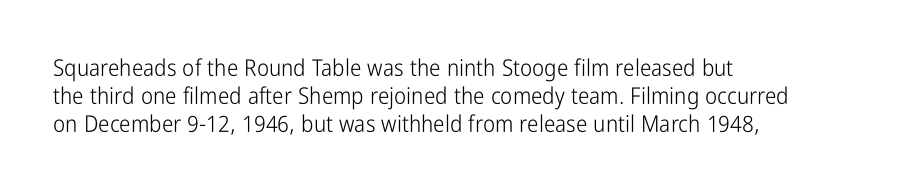
The image shows 23 px text type, upright; set left-aligned, line spacing 1.22x, normal letter spacing, not underlined.
